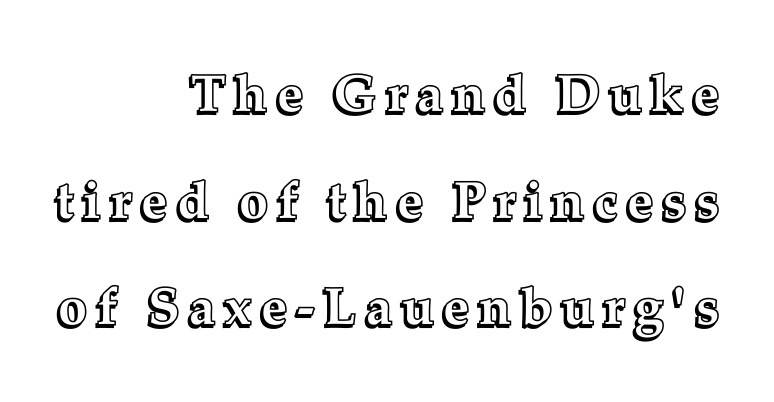
The image shows 52 px text type, upright; set right-aligned, loose line spacing (2.05x), not underlined; a medium x-height.
